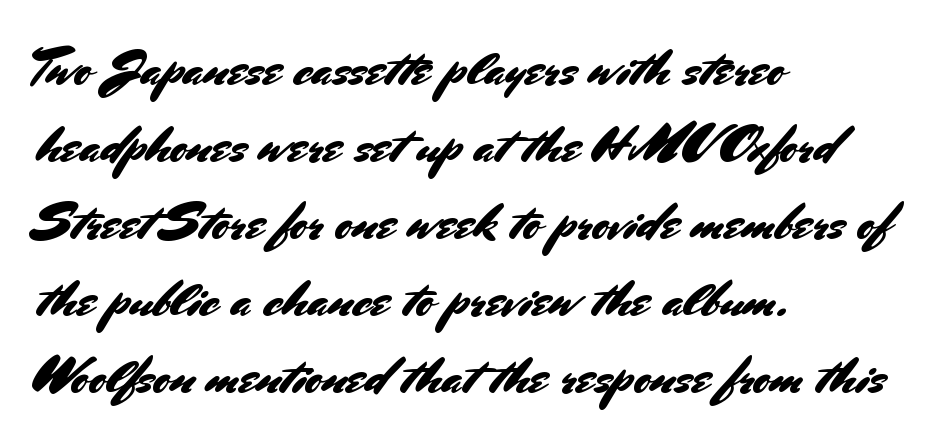
Q: Is the text italic (slanted)? A: Yes.
Q: Is the typeface a serif or a sans-serif typeface? A: Sans-serif.
Q: Is the text underlined? A: No.
Q: How is the paragraph aligned? A: Left-aligned.
Q: Is the spacing between letters normal or unusually wide? A: Normal.
Q: Is the spacing between lines tight, normal or loose? A: Normal.
Q: Width (condensed, normal, or wide)? A: Normal.
Q: Stroke contrast? A: Medium.
Q: x-height? A: Small.
Q: Monospaced? A: No.
